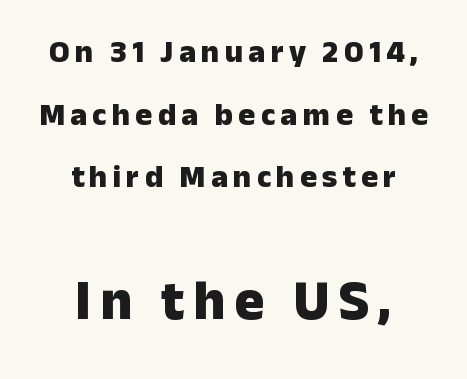
{"serif": "no", "italic": "no", "bold": "yes", "weight": "heavy", "width": "normal", "stroke_contrast": "low", "x_height": "medium", "monospaced": "no", "underline": "no", "align": "center", "line_spacing": "loose", "line_spacing_ratio": 1.96, "larger_block": "second", "size_ratio": 1.75, "glyph_px": 56}
